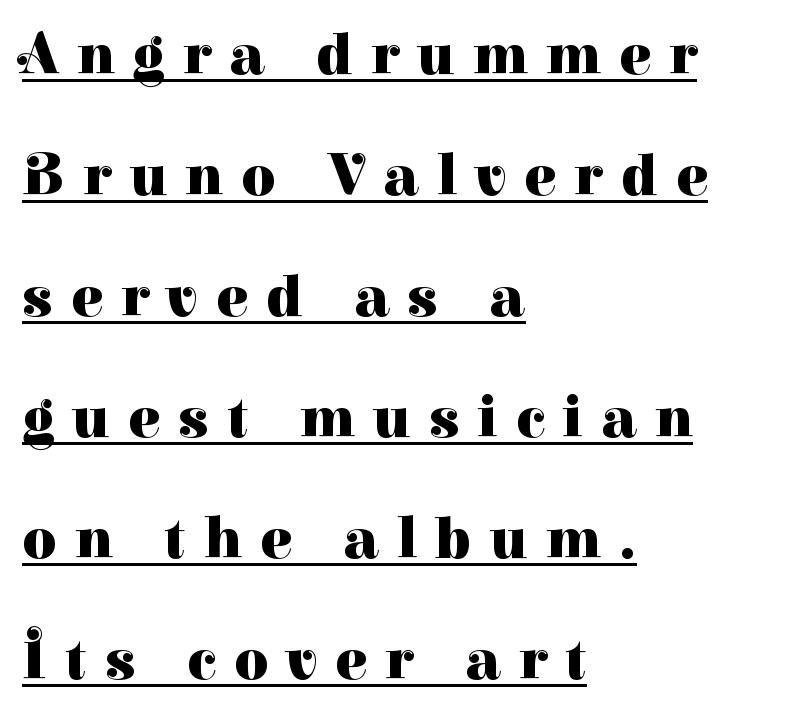
The image shows 59 px heavy serif type, upright; set left-aligned, loose line spacing (2.05x), unusually wide letter spacing (+0.31 em), underlined; high stroke contrast and a medium x-height.
